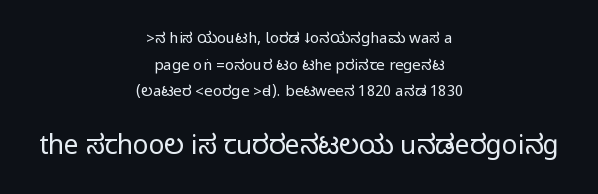
{"italic": "no", "underline": "no", "align": "center", "line_spacing_ratio": 1.78, "letter_spacing": "normal", "letter_spacing_em": 0.0, "larger_block": "second", "size_ratio": 1.73, "glyph_px": 26}
